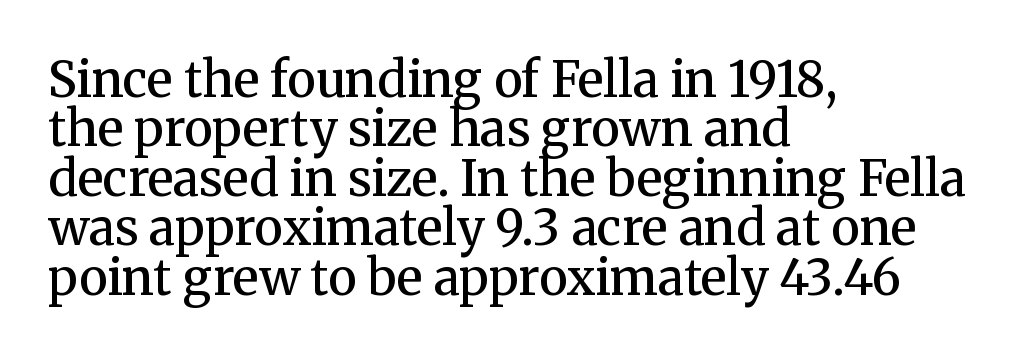
{"serif": "yes", "italic": "no", "bold": "semi", "weight": "semibold", "width": "normal", "stroke_contrast": "medium", "x_height": "medium", "monospaced": "no", "underline": "no", "align": "left", "line_spacing": "tight", "line_spacing_ratio": 1.01, "letter_spacing": "normal", "letter_spacing_em": 0.0, "glyph_px": 49}
